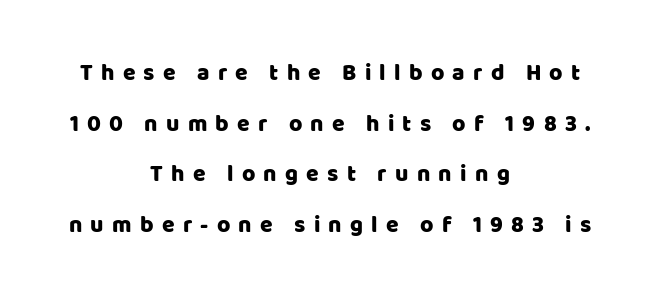
{"italic": "no", "underline": "no", "align": "center", "line_spacing": "loose", "line_spacing_ratio": 2.2, "letter_spacing": "wide", "letter_spacing_em": 0.36, "glyph_px": 23}
